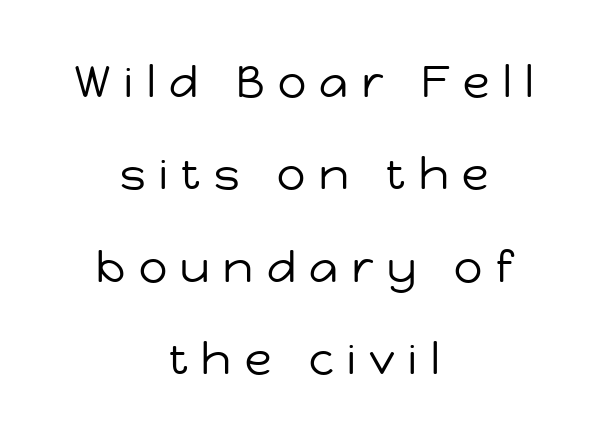
The image shows 44 px regular-weight sans-serif type, upright; set centered, loose line spacing (2.1x), unusually wide letter spacing (+0.31 em), not underlined; low stroke contrast and a medium x-height.
